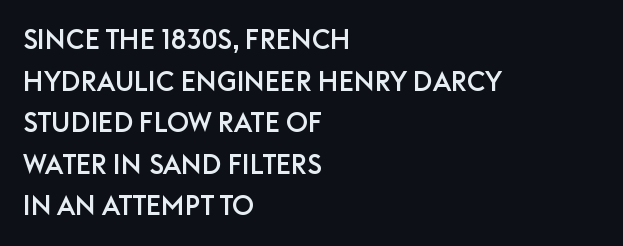
{"italic": "no", "underline": "no", "align": "left", "line_spacing": "normal", "line_spacing_ratio": 1.54, "letter_spacing": "normal", "letter_spacing_em": 0.0, "glyph_px": 27}
